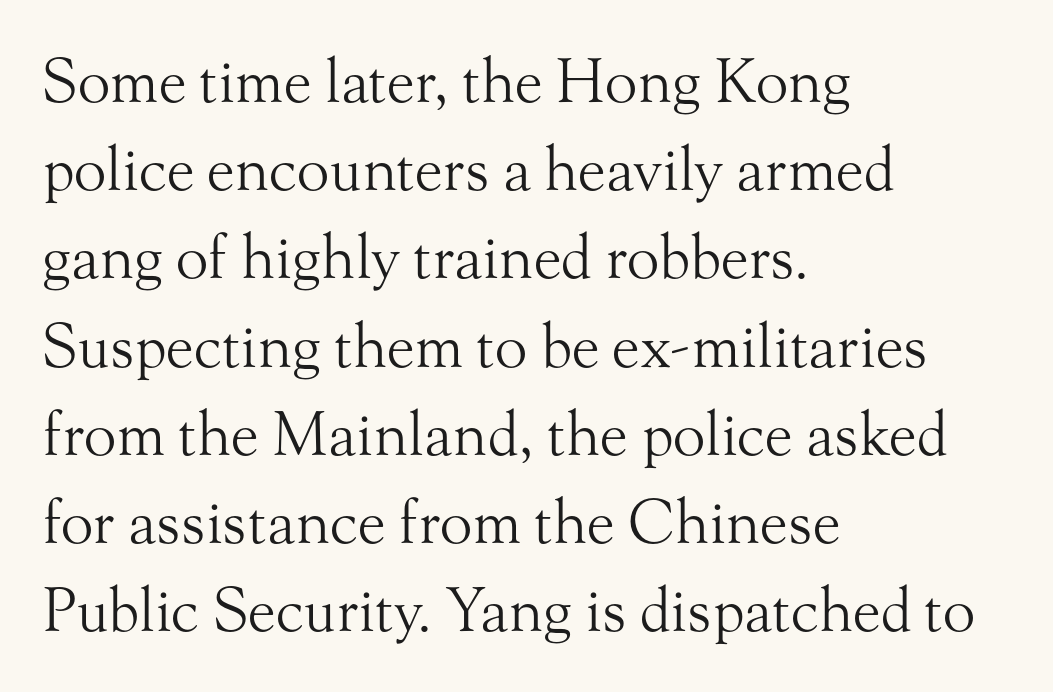
The image shows 60 px light serif type, upright; set left-aligned, normal line spacing (1.47x), normal letter spacing, not underlined; medium stroke contrast and a small x-height.
